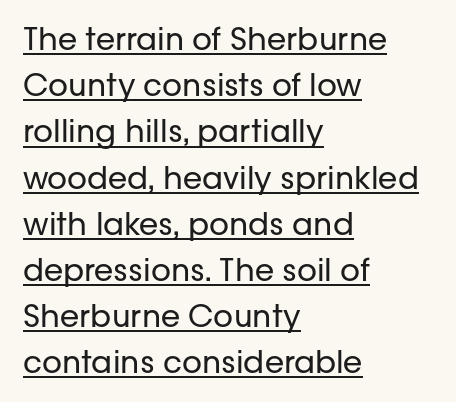
Q: Is the text bold? A: No.
Q: Is the text italic (slanted)? A: No, it is upright.
Q: Is the typeface a serif or a sans-serif typeface? A: Sans-serif.
Q: Is the text underlined? A: Yes.
Q: How is the paragraph aligned? A: Left-aligned.
Q: Is the spacing between letters normal or unusually wide? A: Normal.
Q: Is the spacing between lines tight, normal or loose? A: Normal.
Q: Width (condensed, normal, or wide)? A: Normal.
Q: Stroke contrast? A: Low.
Q: x-height? A: Medium.
Q: Monospaced? A: No.
